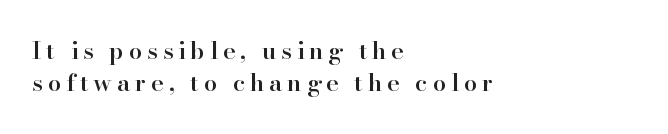
{"italic": "no", "bold": "semi", "underline": "no", "align": "left", "line_spacing": "normal", "line_spacing_ratio": 1.34, "letter_spacing": "wide", "letter_spacing_em": 0.2, "glyph_px": 24}
